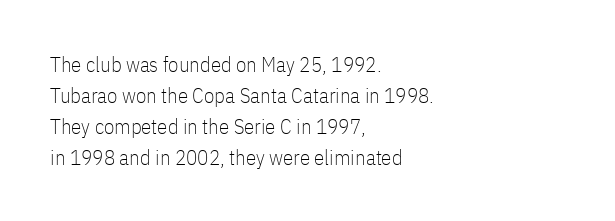
The image shows 21 px text type, upright; set left-aligned, normal line spacing (1.47x), normal letter spacing, not underlined.
